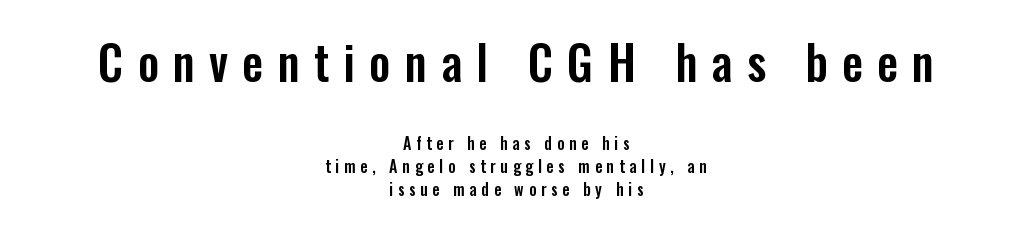
Notice how the stems are strictly vertical — no italics here. The rendering uses a moderate line-height, typical for paragraphs. The tracking reads as deliberately expanded to a designer's eye. Clear beneath every line of the passage. A centered setting, common on invitations and titles, is used for this passage.
